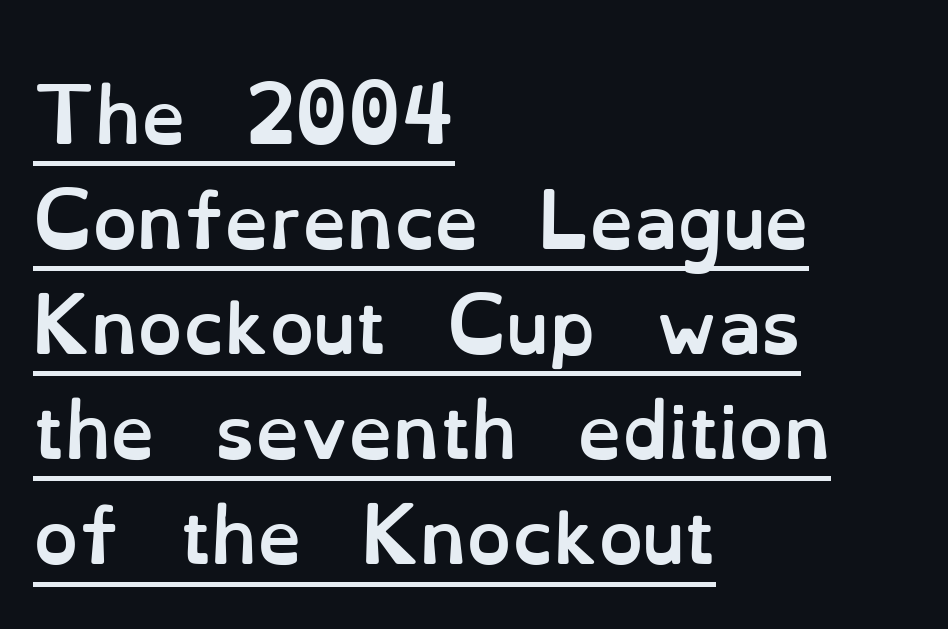
{"italic": "no", "bold": "yes", "weight": "semibold", "width": "normal", "stroke_contrast": "low", "x_height": "small", "monospaced": "no", "underline": "yes", "align": "left", "line_spacing": "normal", "line_spacing_ratio": 1.48, "letter_spacing": "normal", "letter_spacing_em": 0.0, "glyph_px": 71}
